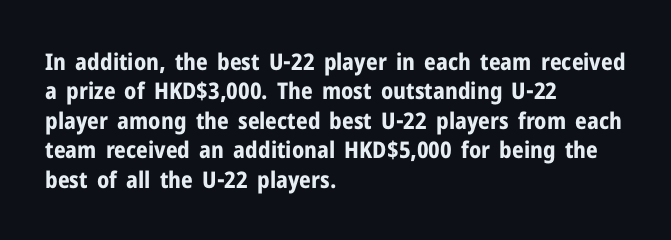
{"italic": "no", "bold": "yes", "underline": "no", "align": "left", "line_spacing": "normal", "line_spacing_ratio": 1.28, "letter_spacing": "normal", "letter_spacing_em": 0.0, "glyph_px": 23}
